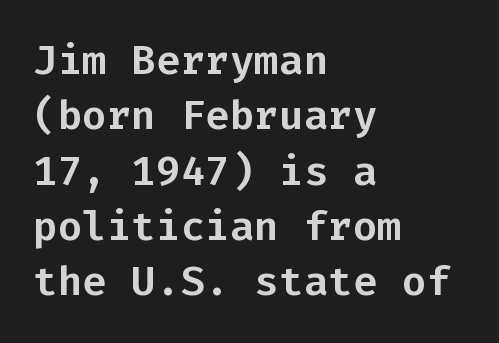
Q: Is the text italic (slanted)? A: No, it is upright.
Q: Is the typeface a serif or a sans-serif typeface? A: Sans-serif.
Q: Is the text underlined? A: No.
Q: How is the paragraph aligned? A: Left-aligned.
Q: Is the spacing between letters normal or unusually wide? A: Normal.
Q: Is the spacing between lines tight, normal or loose? A: Normal.
Q: Width (condensed, normal, or wide)? A: Normal.
Q: Stroke contrast? A: Low.
Q: x-height? A: Medium.
Q: Monospaced? A: Yes.
